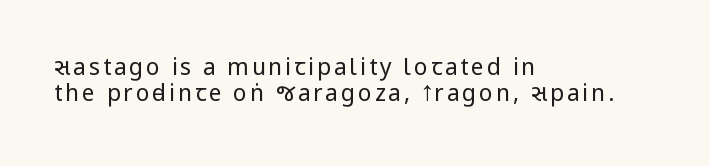
Each row of text sits above clean, open space. This reads as an unemphasized weight, regular at the heaviest. The paragraph has a hard left edge and a soft right edge. Tall strokes in this sample are plumb rather than angled.
